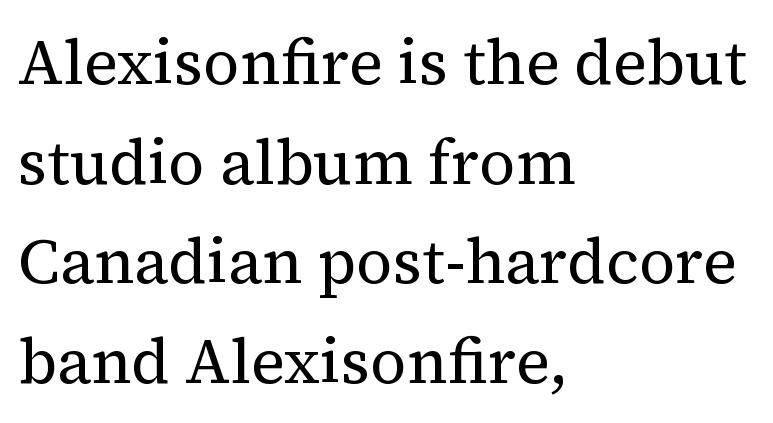
Serif or sans? Serif — the stroke terminals have little feet. Glance below the letters and you will spot only blank space. This is roman type, the default non-slanted kind. The tracking reads as untouched default to a designer's eye. The rendering uses natural spacing where letterforms have individual widths.
